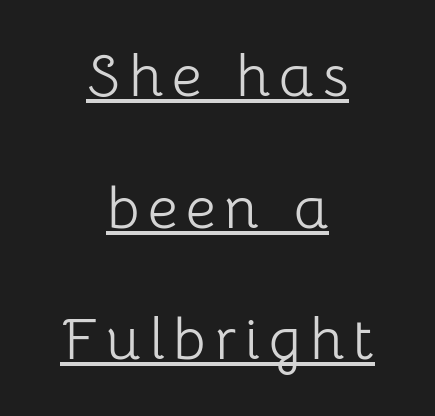
Think standard paragraph weight, or any step lighter than that. Proportional: the letters do not fall into vertical columns. The passage shown is typeset with a sans-serif family. Widely set lines give the paragraph a tall, airy silhouette. The glyphs are accompanied by a horizontal stroke just below them. This is the regular roman posture of the typeface.
